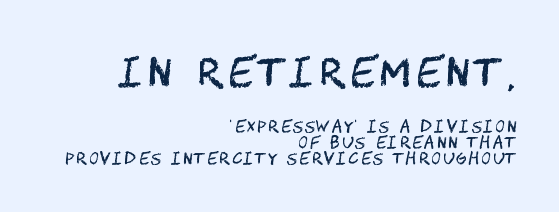
{"serif": "no", "italic": "no", "bold": "no", "weight": "regular", "width": "condensed", "stroke_contrast": "medium", "x_height": "large", "underline": "no", "align": "right", "line_spacing": "tight", "line_spacing_ratio": 0.98, "larger_block": "first", "size_ratio": 2.5, "glyph_px": 40}
